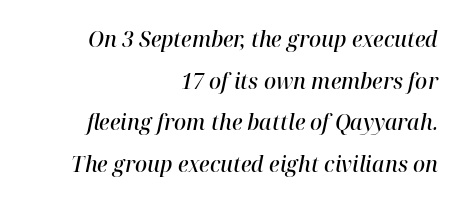
{"italic": "yes", "lean": "right", "slant_degrees": 12, "bold": "semi", "underline": "no", "align": "right", "line_spacing": "loose", "line_spacing_ratio": 1.98, "letter_spacing": "normal", "letter_spacing_em": 0.0, "glyph_px": 21}
